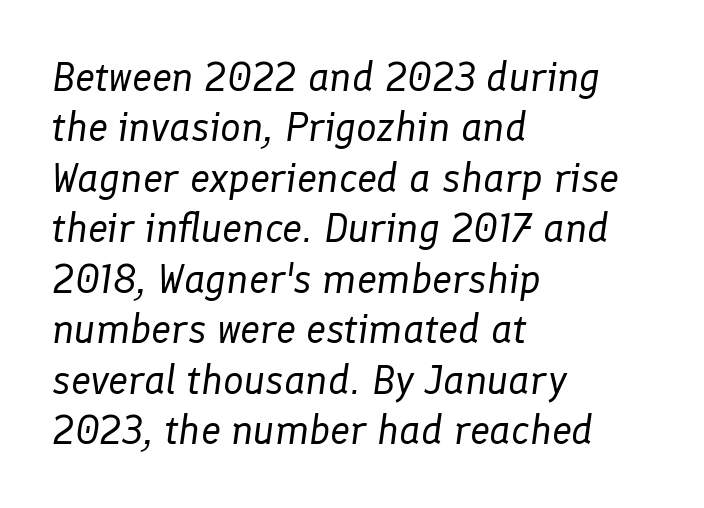
The image shows 41 px regular-weight type, italic (leaning right); set left-aligned, line spacing 1.23x, normal letter spacing, not underlined; low stroke contrast and a medium x-height.
